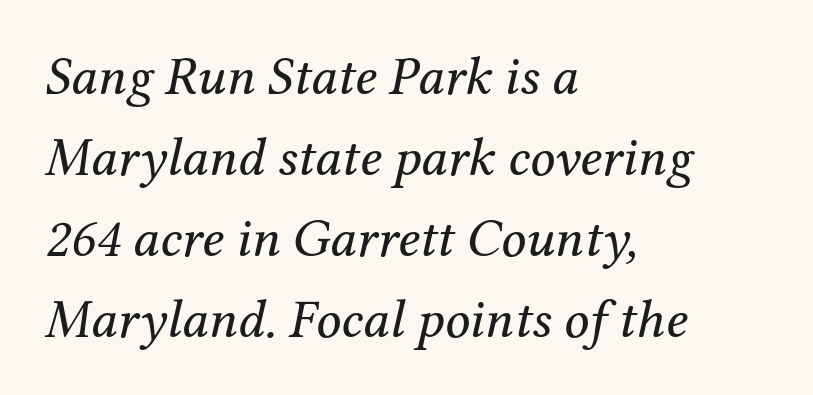
Q: Is the text bold? A: No.
Q: Is the text italic (slanted)? A: Yes, it leans right by about 12 degrees.
Q: Is the typeface a serif or a sans-serif typeface? A: Serif.
Q: Is the text underlined? A: No.
Q: How is the paragraph aligned? A: Left-aligned.
Q: Is the spacing between letters normal or unusually wide? A: Normal.
Q: Is the spacing between lines tight, normal or loose? A: Normal.
Q: Width (condensed, normal, or wide)? A: Normal.
Q: Stroke contrast? A: Medium.
Q: x-height? A: Medium.
Q: Monospaced? A: No.
